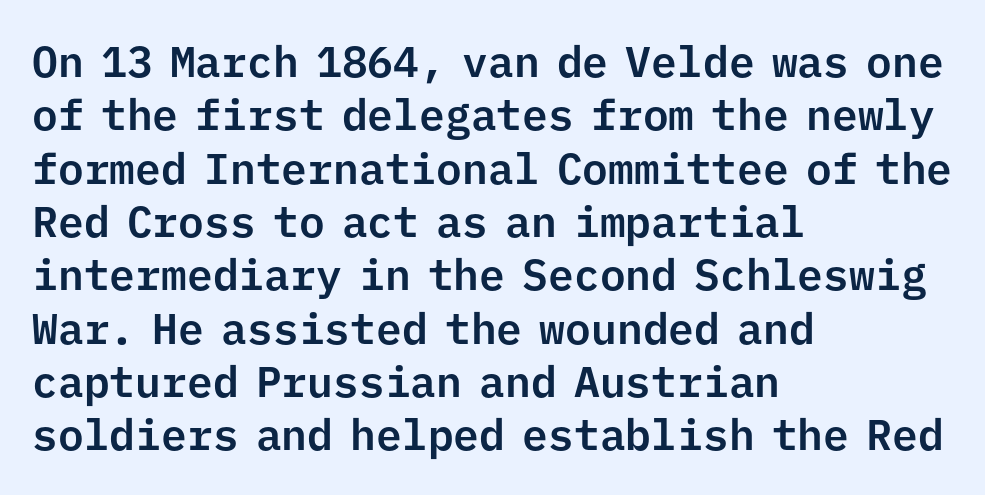
Honestly, the letter spacing is just normal — you wouldn't notice it. To sum up the face: it is a sans, with no serifs. This sample has the even, mechanical cadence of fixed-width lettering. It's the straight-up-and-down kind of type.
